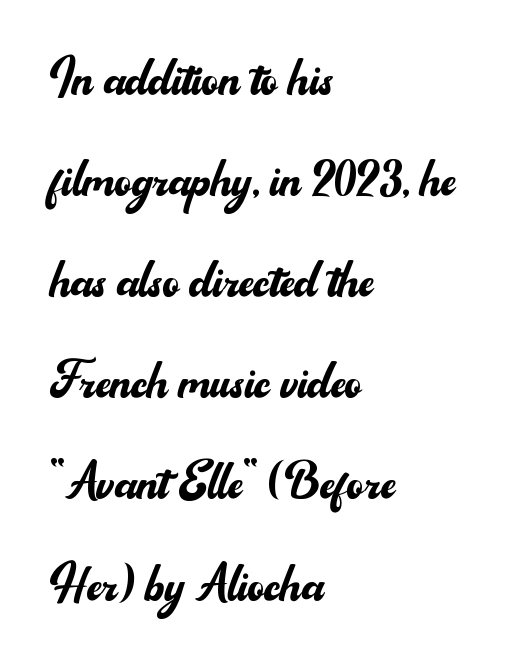
The image shows 64 px regular-weight sans-serif type; set left-aligned, normal line spacing (1.58x), normal letter spacing, not underlined; medium stroke contrast and a small x-height.
